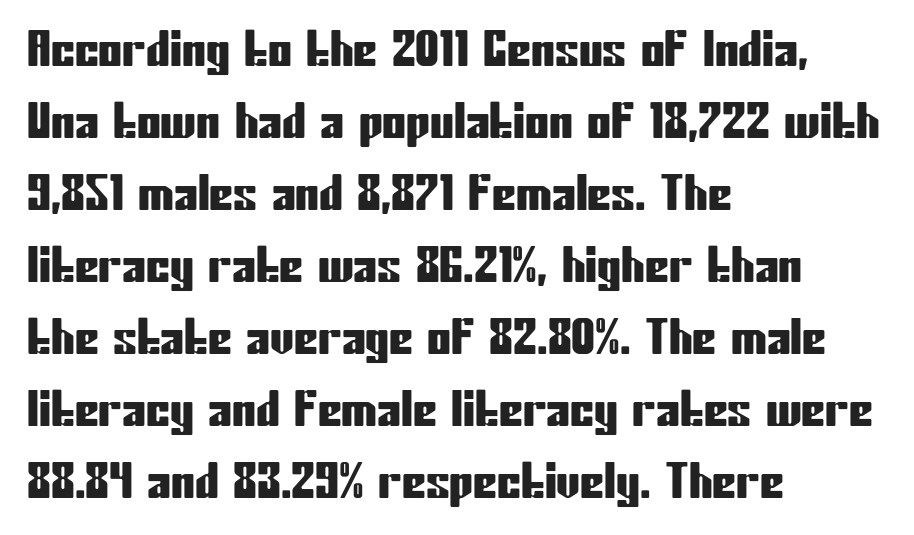
{"serif": "no", "italic": "no", "width": "condensed", "stroke_contrast": "low", "x_height": "medium", "monospaced": "no", "underline": "no", "align": "left", "line_spacing": "normal", "line_spacing_ratio": 1.5, "letter_spacing": "normal", "letter_spacing_em": 0.0, "glyph_px": 48}
